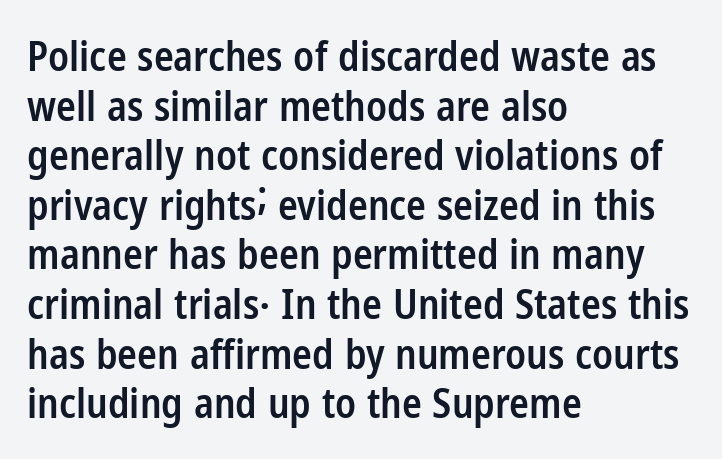
Is this a sans? Yes — the strokes have no serifs. Vertical strokes here are truly vertical. Looks like regular typesetting: each glyph gets only the width it needs. Caption: multi-line text, flush left, ragged right. Decoration check: the copy has no underline. In terms of letterspacing, this is plain default setting.
